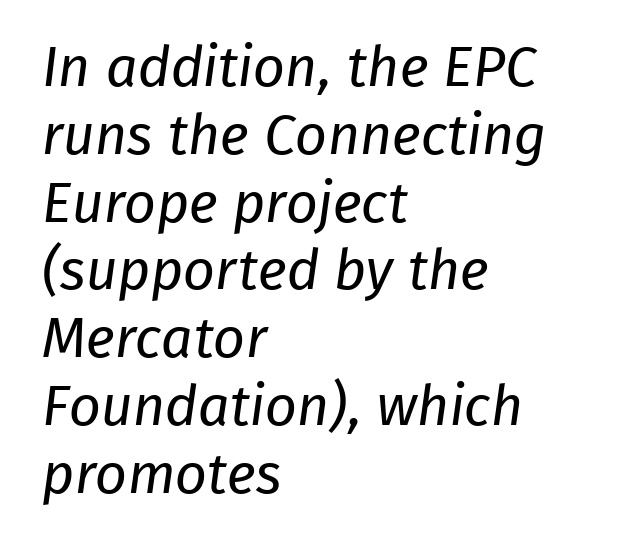
Typographically, this falls in the sans-serif category. The letterforms sit shoulder to shoulder at normal distance. These lines are rendered in a variable-pitch font. The passage shown is not underscored anywhere. This sample is left-justified, so line endings fall wherever the words run out. The letters look calm and open, with moderate or lighter stems.
